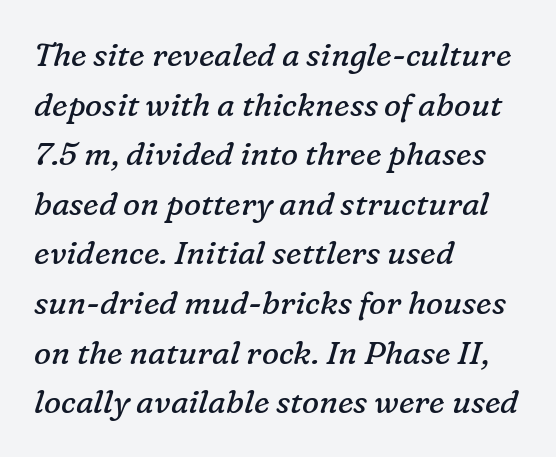
Q: Is the text bold? A: No.
Q: Is the text italic (slanted)? A: Yes, it leans right by about 16 degrees.
Q: Is the typeface a serif or a sans-serif typeface? A: Serif.
Q: Is the text underlined? A: No.
Q: How is the paragraph aligned? A: Left-aligned.
Q: Is the spacing between letters normal or unusually wide? A: Normal.
Q: Is the spacing between lines tight, normal or loose? A: Normal.
Q: Width (condensed, normal, or wide)? A: Normal.
Q: Stroke contrast? A: Low.
Q: x-height? A: Medium.
Q: Monospaced? A: No.
